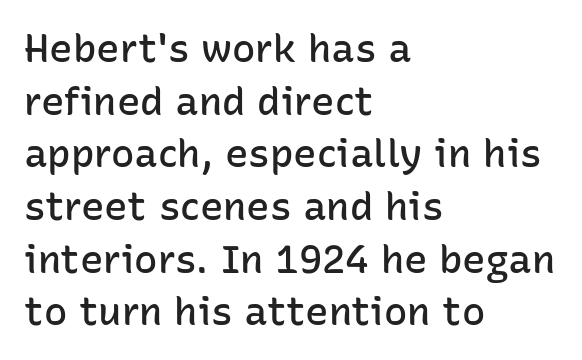
Q: Is the text bold? A: Semi-bold.
Q: Is the text italic (slanted)? A: No, it is upright.
Q: Is the typeface a serif or a sans-serif typeface? A: Sans-serif.
Q: Is the text underlined? A: No.
Q: How is the paragraph aligned? A: Left-aligned.
Q: Is the spacing between letters normal or unusually wide? A: Normal.
Q: Is the spacing between lines tight, normal or loose? A: Normal.
Q: Width (condensed, normal, or wide)? A: Normal.
Q: Stroke contrast? A: Low.
Q: x-height? A: Medium.
Q: Monospaced? A: No.
